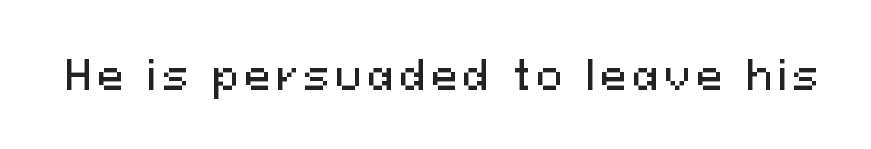
{"serif": "no", "italic": "no", "width": "normal", "stroke_contrast": "medium", "x_height": "medium", "monospaced": "no", "underline": "no", "glyph_px": 40}
